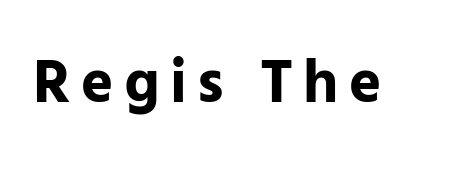
The image shows 61 px bold sans-serif type, upright; set not underlined; low stroke contrast and a medium x-height.
